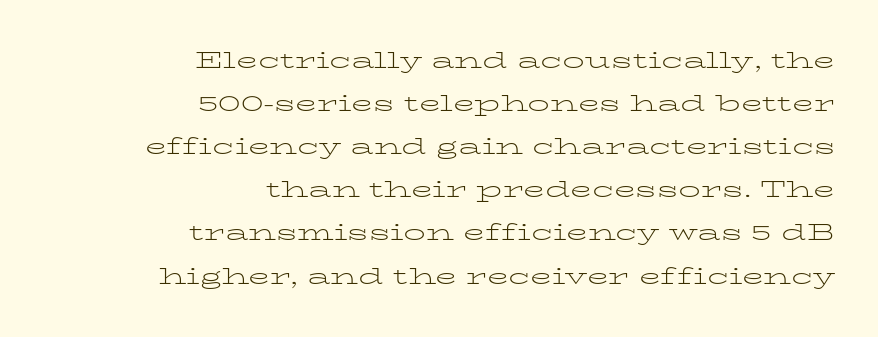
{"italic": "no", "bold": "no", "underline": "no", "align": "right", "line_spacing": "loose", "line_spacing_ratio": 1.96, "letter_spacing": "normal", "letter_spacing_em": 0.0, "glyph_px": 22}
